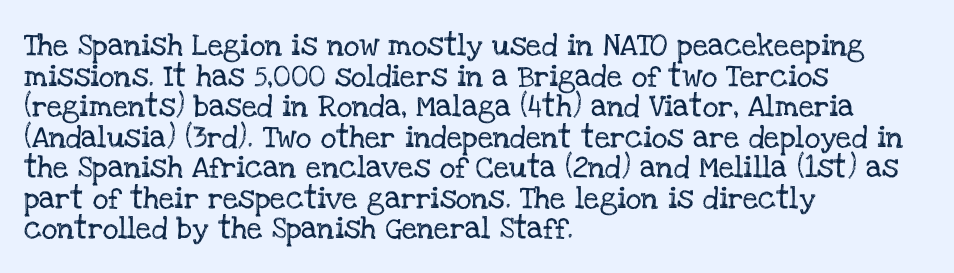
If you drew a line through each stem, it would be perfectly vertical. Honestly, the letter spacing is just normal — you wouldn't notice it. The words here are not underlined. Notice how the passage keeps a crisp vertical edge on the left only. Interline gaps are of average width in this sample.
